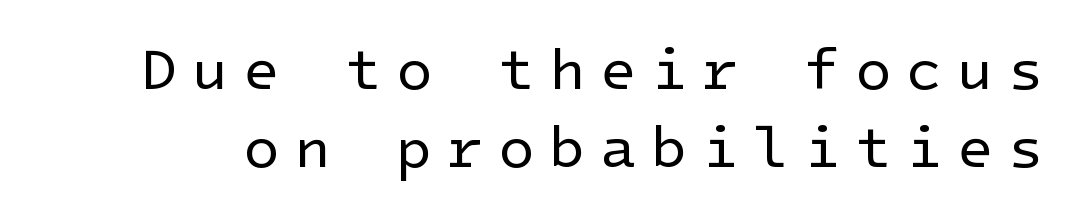
Q: Is the text bold? A: No.
Q: Is the text italic (slanted)? A: No, it is upright.
Q: Is the typeface a serif or a sans-serif typeface? A: Sans-serif.
Q: Is the text underlined? A: No.
Q: Is the spacing between letters normal or unusually wide? A: Unusually wide.
Q: Is the spacing between lines tight, normal or loose? A: Normal.
Q: Width (condensed, normal, or wide)? A: Normal.
Q: Stroke contrast? A: Low.
Q: x-height? A: Medium.
